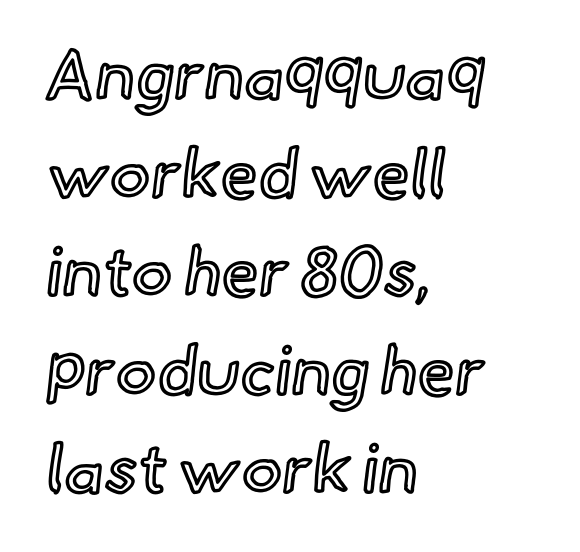
The image shows 68 px text type; set left-aligned, normal line spacing (1.45x), normal letter spacing, not underlined; a small x-height.
